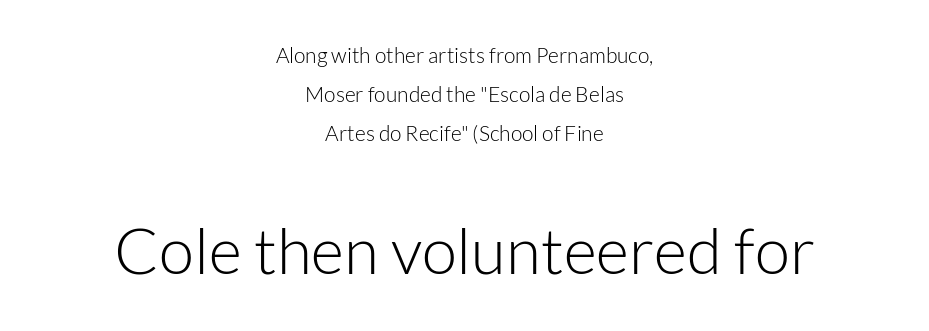
{"serif": "no", "italic": "no", "bold": "no", "weight": "light", "width": "normal", "stroke_contrast": "low", "x_height": "medium", "monospaced": "no", "underline": "no", "align": "center", "line_spacing_ratio": 1.86, "letter_spacing": "normal", "letter_spacing_em": 0.0, "larger_block": "second", "size_ratio": 3.05, "glyph_px": 64}
